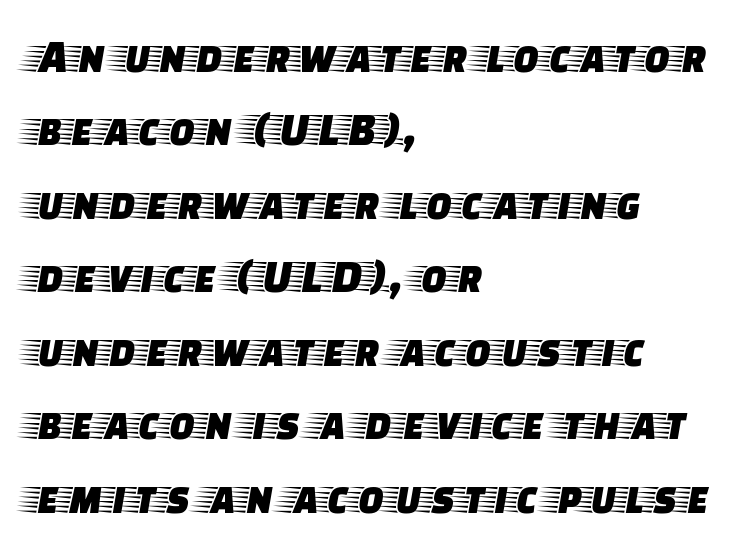
The image shows 48 px wide serif type; set left-aligned, normal line spacing (1.53x), normal letter spacing, not underlined; low stroke contrast and a large x-height.
